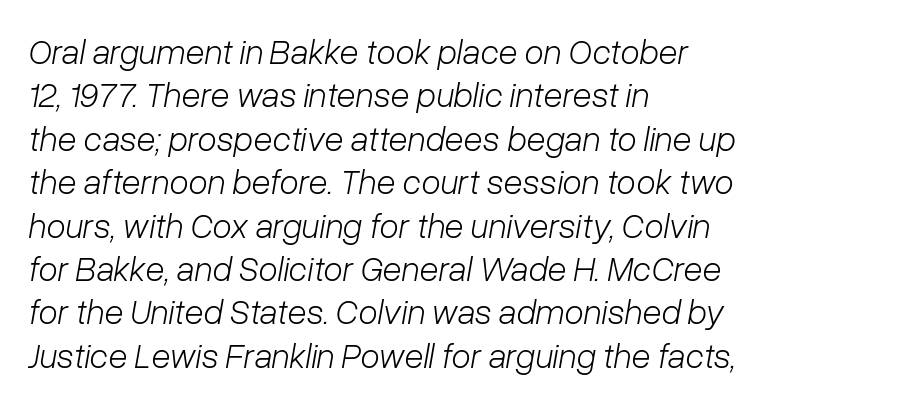
{"italic": "yes", "lean": "right", "slant_degrees": 10, "bold": "no", "weight": "light", "width": "normal", "stroke_contrast": "low", "x_height": "medium", "monospaced": "no", "underline": "no", "align": "left", "line_spacing_ratio": 1.24, "letter_spacing": "normal", "letter_spacing_em": 0.0, "glyph_px": 35}
